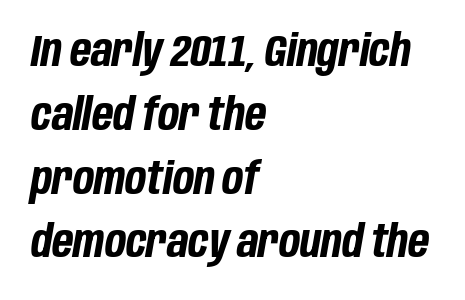
You could not count columns in this text — the font is proportionally spaced. The axis of the letterforms is tilted away from vertical. No word sits above an underline. A classic flush-left, rag-right setting is used for this passage. The rows are spaced the way most documents space them.
